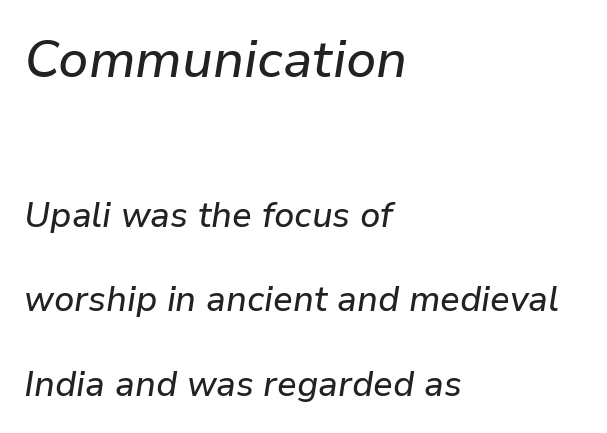
The image shows 52 px text type, italic (leaning right); set left-aligned, loose line spacing (2.41x), normal letter spacing, not underlined; the first (top) block is 1.49x larger; low stroke contrast and a medium x-height.
